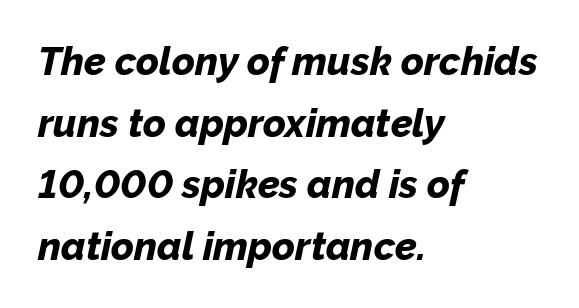
The image shows 39 px bold type, italic (leaning right); set left-aligned, normal line spacing (1.58x), normal letter spacing, not underlined; low stroke contrast and a medium x-height.
